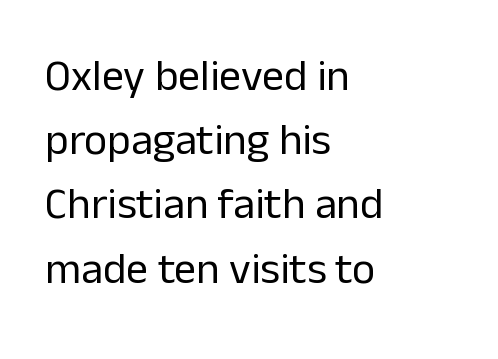
The image shows 44 px regular-weight sans-serif type, upright; set left-aligned, normal line spacing (1.46x), normal letter spacing, not underlined; low stroke contrast and a medium x-height.
